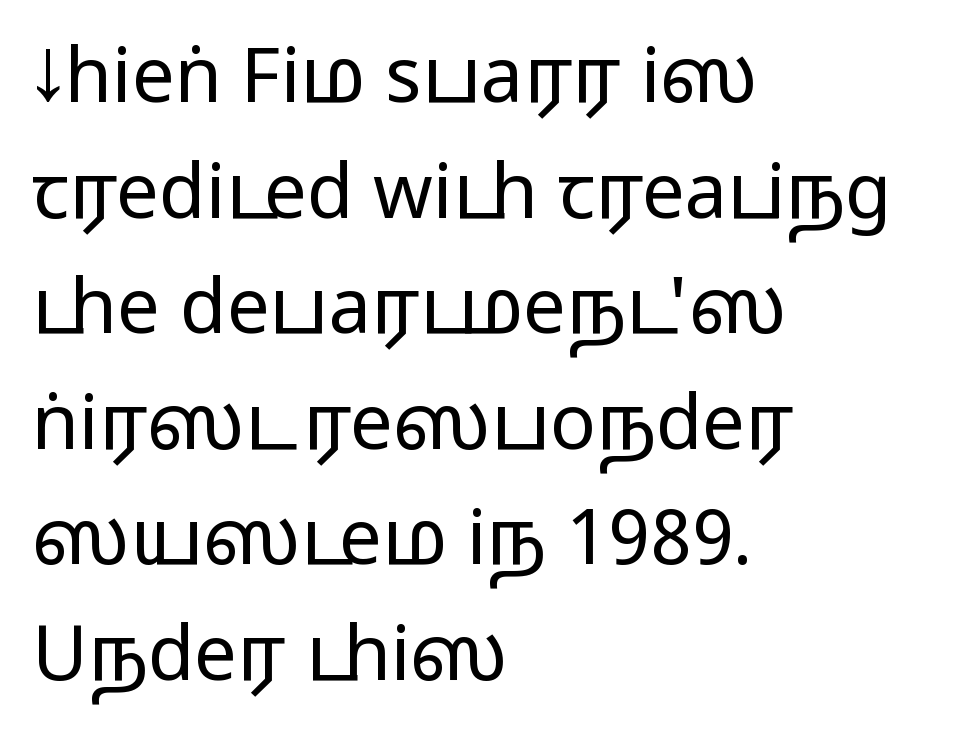
{"serif": "no", "italic": "no", "bold": "no", "weight": "regular", "width": "wide", "stroke_contrast": "low", "x_height": "medium", "monospaced": "no", "underline": "no", "align": "left", "line_spacing": "normal", "line_spacing_ratio": 1.52, "letter_spacing": "normal", "letter_spacing_em": 0.0, "glyph_px": 76}
